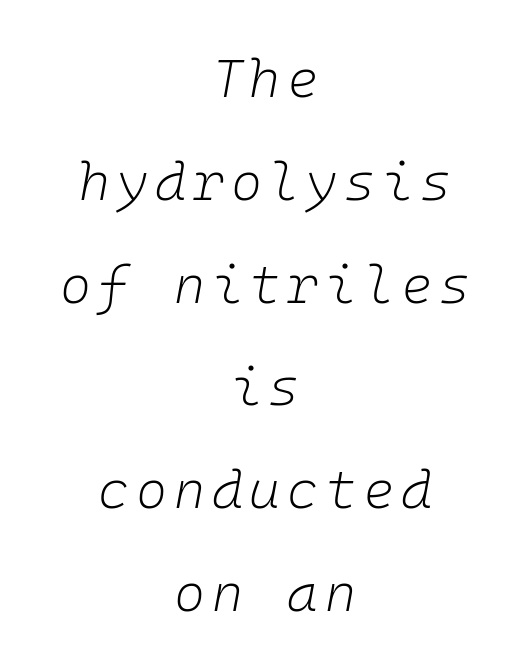
{"italic": "yes", "lean": "right", "slant_degrees": 10, "bold": "no", "weight": "light", "width": "normal", "stroke_contrast": "low", "x_height": "medium", "monospaced": "yes", "underline": "no", "align": "center", "line_spacing": "loose", "line_spacing_ratio": 1.94, "glyph_px": 53}
